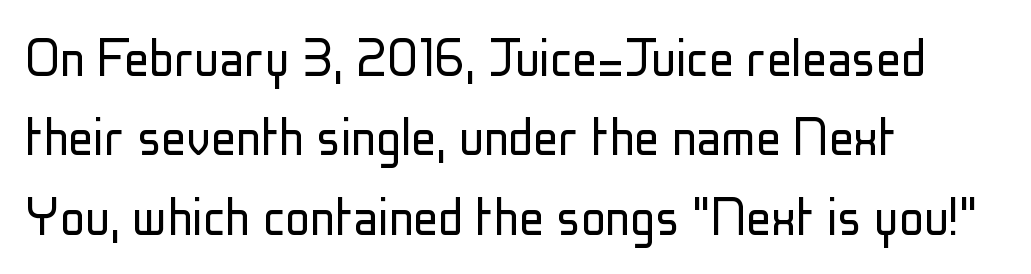
Q: Is the text bold? A: No.
Q: Is the text italic (slanted)? A: No, it is upright.
Q: Is the typeface a serif or a sans-serif typeface? A: Sans-serif.
Q: Is the text underlined? A: No.
Q: How is the paragraph aligned? A: Left-aligned.
Q: Is the spacing between letters normal or unusually wide? A: Normal.
Q: Is the spacing between lines tight, normal or loose? A: Normal.
Q: Width (condensed, normal, or wide)? A: Condensed.
Q: Stroke contrast? A: Low.
Q: x-height? A: Medium.
Q: Monospaced? A: No.
